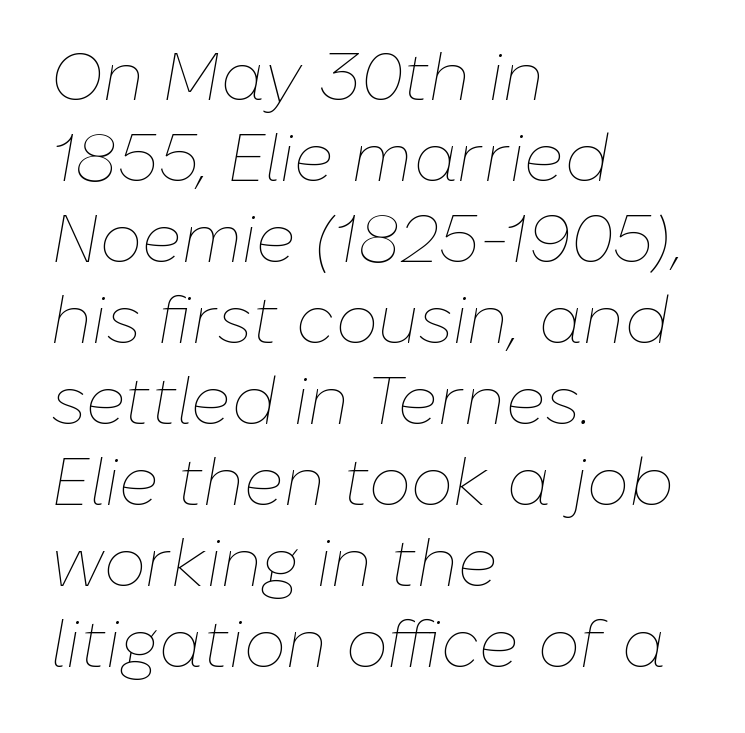
{"italic": "yes", "lean": "right", "slant_degrees": 10, "bold": "no", "weight": "thin", "width": "normal", "stroke_contrast": "low", "x_height": "medium", "monospaced": "no", "underline": "no", "align": "left", "line_spacing_ratio": 1.21, "letter_spacing": "normal", "letter_spacing_em": 0.0, "glyph_px": 67}
